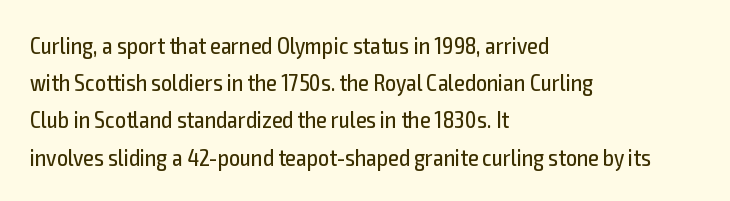
The image shows 24 px text type, upright; set left-aligned, normal line spacing (1.55x), normal letter spacing, not underlined.
